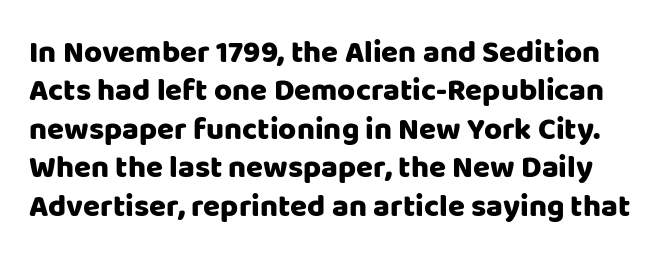
{"serif": "no", "italic": "no", "width": "normal", "stroke_contrast": "low", "x_height": "large", "monospaced": "no", "underline": "no", "line_spacing_ratio": 1.24, "letter_spacing": "normal", "letter_spacing_em": 0.0, "glyph_px": 31}
